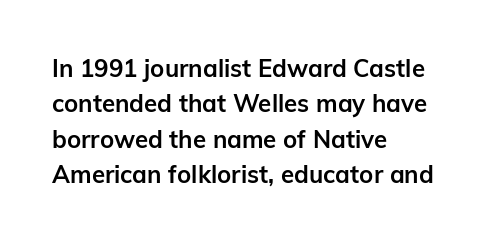
{"italic": "no", "bold": "yes", "underline": "no", "align": "left", "line_spacing": "normal", "line_spacing_ratio": 1.47, "letter_spacing": "normal", "letter_spacing_em": 0.0, "glyph_px": 24}
